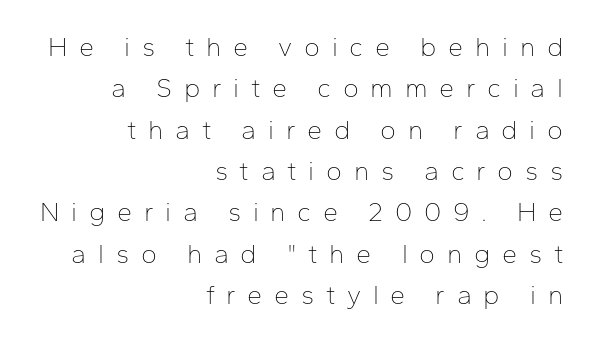
Just letters on the line, the space beneath them empty. The font's upright variant was chosen for this text. Honestly, the letter spacing is so wide it's the main thing you notice. Line ends are locked; line starts wander. Nothing heavy about these letters — not bold at all. Leading: standard.
